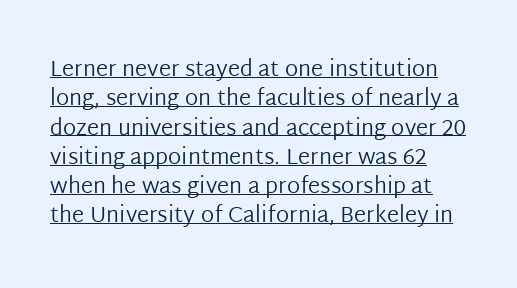
Q: Is the text bold? A: No.
Q: Is the text italic (slanted)? A: No, it is upright.
Q: Is the text underlined? A: Yes.
Q: Is the spacing between letters normal or unusually wide? A: Normal.
Q: Is the spacing between lines tight, normal or loose? A: Normal.
